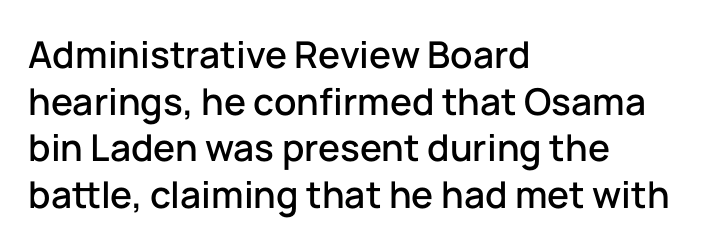
The image shows 37 px sans-serif type, upright; set left-aligned, normal line spacing (1.26x), normal letter spacing, not underlined; low stroke contrast and a medium x-height.
